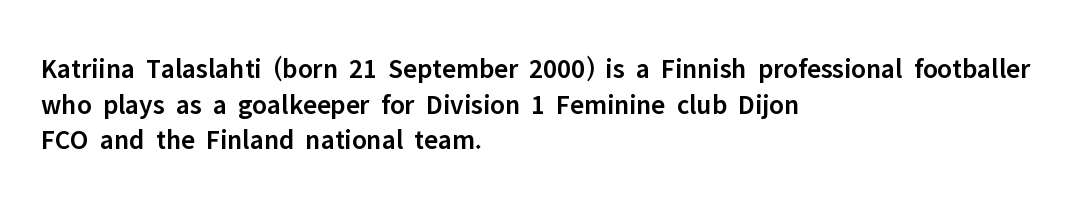
The image shows 28 px semibold sans-serif type, upright; set left-aligned, normal line spacing (1.27x), normal letter spacing, not underlined; low stroke contrast and a medium x-height.
